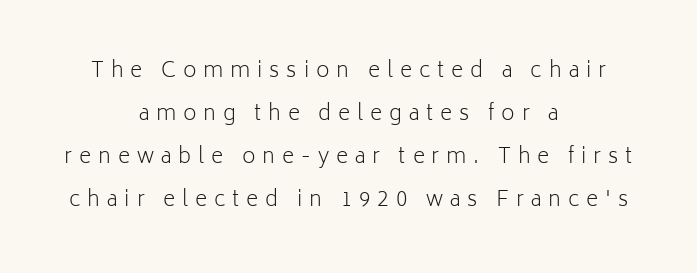
The image shows 21 px text type, upright; set centered, loose line spacing (2.04x), unusually wide letter spacing (+0.33 em), not underlined.
